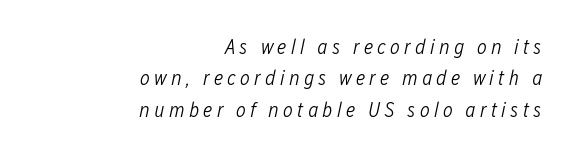
Q: Is the text bold? A: No.
Q: Is the text italic (slanted)? A: Yes, it leans right by about 12 degrees.
Q: Is the text underlined? A: No.
Q: How is the paragraph aligned? A: Right-aligned.
Q: Is the spacing between letters normal or unusually wide? A: Unusually wide.
Q: Is the spacing between lines tight, normal or loose? A: Normal.
